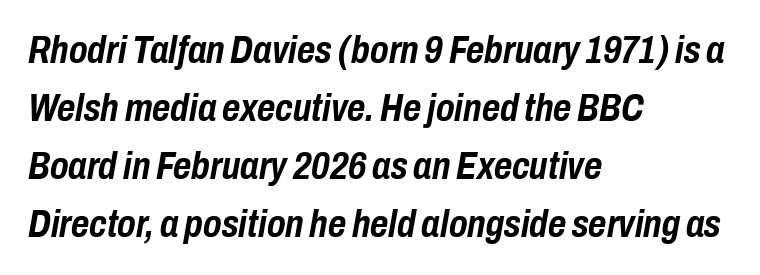
{"italic": "yes", "lean": "right", "slant_degrees": 10, "bold": "yes", "weight": "semibold", "width": "condensed", "stroke_contrast": "low", "x_height": "medium", "monospaced": "no", "underline": "no", "align": "left", "line_spacing": "normal", "line_spacing_ratio": 1.49, "letter_spacing": "normal", "letter_spacing_em": 0.0, "glyph_px": 39}
